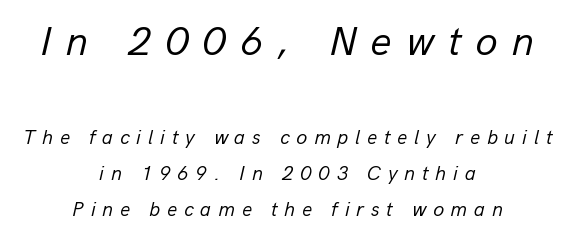
{"italic": "yes", "lean": "right", "slant_degrees": 13, "bold": "no", "weight": "regular", "width": "normal", "stroke_contrast": "low", "x_height": "medium", "monospaced": "no", "underline": "no", "align": "center", "line_spacing_ratio": 1.8, "letter_spacing": "wide", "letter_spacing_em": 0.34, "larger_block": "first", "size_ratio": 2.05, "glyph_px": 41}
